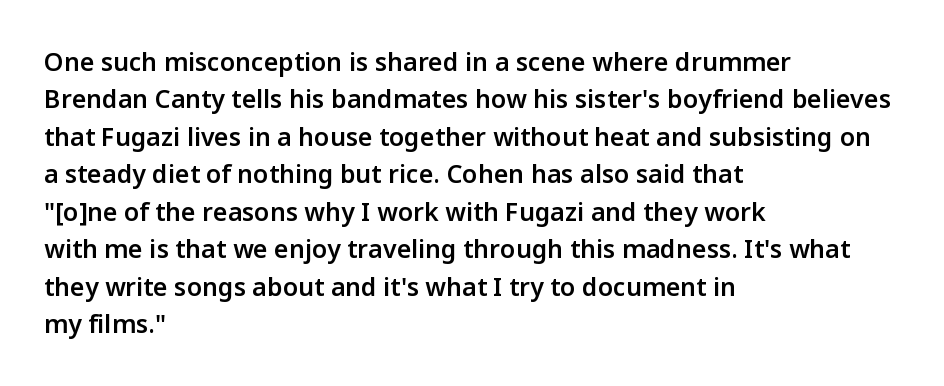
Standard letterfit; no display-style spreading of the glyphs. A bare baseline throughout the passage. Baseline-to-baseline distance is the conventional proportion of letter height. The axis of the letterforms is exactly vertical. The passage shown is semibold, sitting just below true bold. The lines are quadded left.
